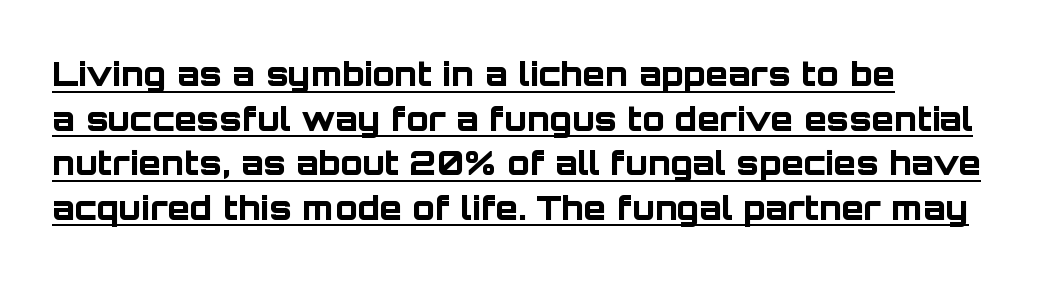
This sample uses an upright cut, with every glyph sitting square on the baseline. Baseline-to-baseline distance is the conventional proportion of letter height. Letter spacing: default. The passage shown is typed in a proportional face where columns would drift.
